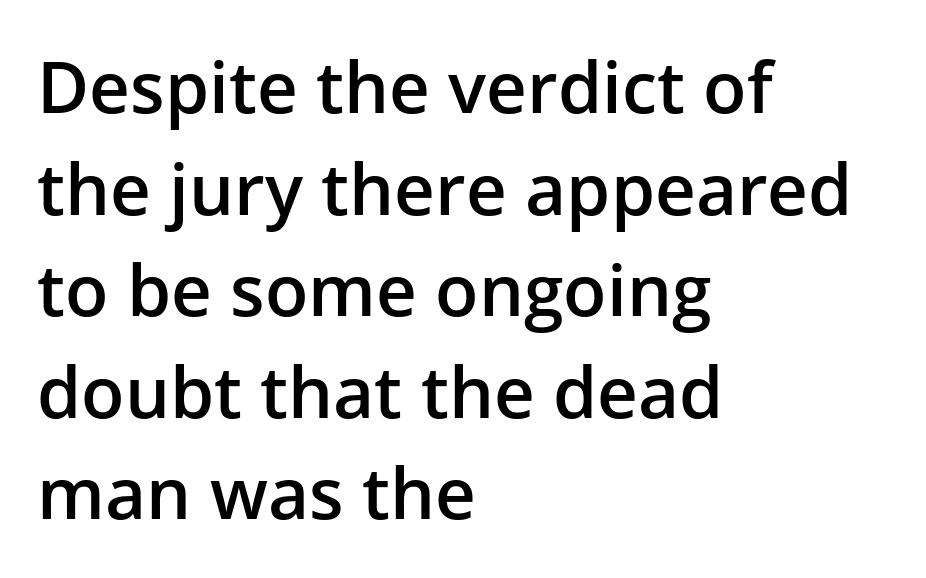
Reading down the column, the eye jumps a familiar distance to each next line. Upright lettering throughout. The rendering shows plain stroke endings on the letterforms — a sans-serif design. Each word holds together tightly as a unit, with standard inter-letter gaps.
